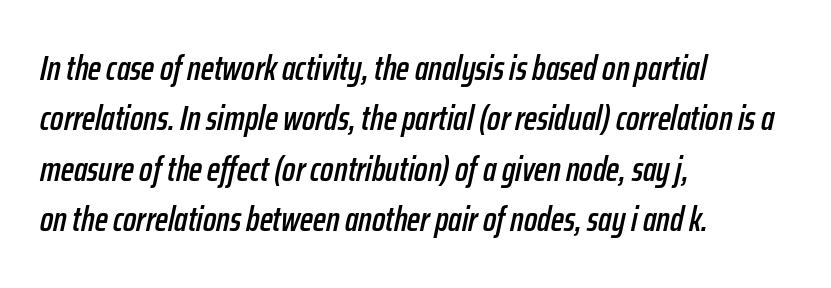
{"italic": "yes", "lean": "right", "slant_degrees": 12, "width": "condensed", "stroke_contrast": "low", "x_height": "medium", "monospaced": "no", "underline": "no", "align": "left", "line_spacing": "normal", "line_spacing_ratio": 1.44, "letter_spacing": "normal", "letter_spacing_em": 0.0, "glyph_px": 35}
